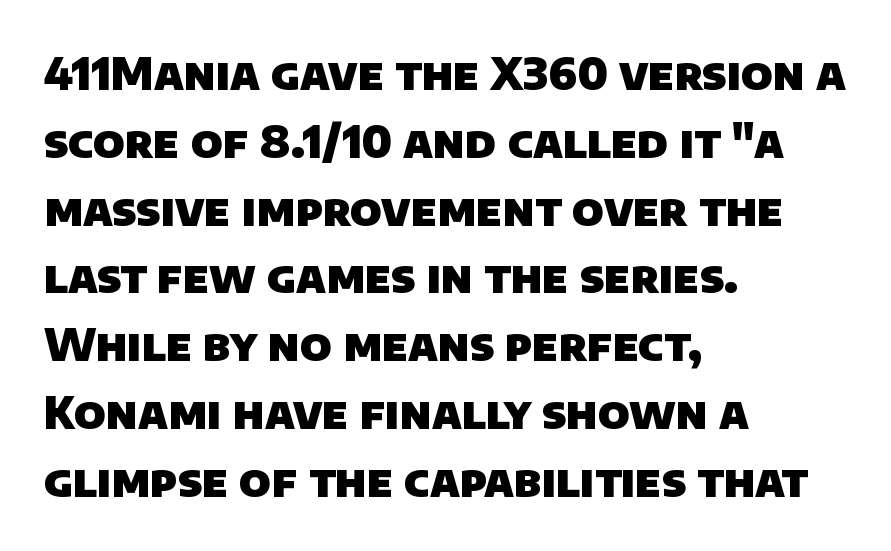
Summary of vertical rhythm: regular, with standard interline spacing. The gaps between neighbouring characters are ordinary and unremarkable. Typeset ragged right — the left edge is the straight one. A typesetter would label this face a sans.
